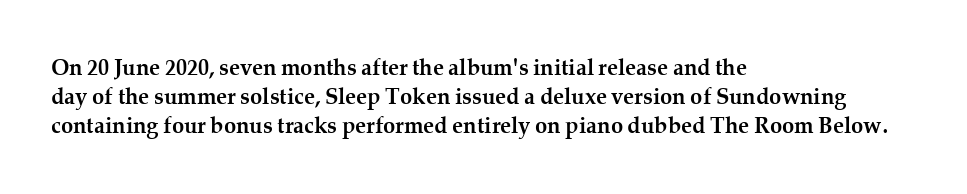
Q: Is the text bold? A: Yes.
Q: Is the text italic (slanted)? A: No, it is upright.
Q: Is the text underlined? A: No.
Q: How is the paragraph aligned? A: Left-aligned.
Q: Is the spacing between letters normal or unusually wide? A: Normal.
Q: Is the spacing between lines tight, normal or loose? A: Normal.
